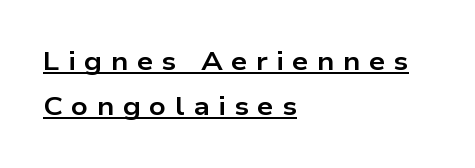
{"italic": "no", "bold": "yes", "underline": "yes", "align": "left", "line_spacing_ratio": 1.73, "letter_spacing": "wide", "letter_spacing_em": 0.32, "glyph_px": 26}
